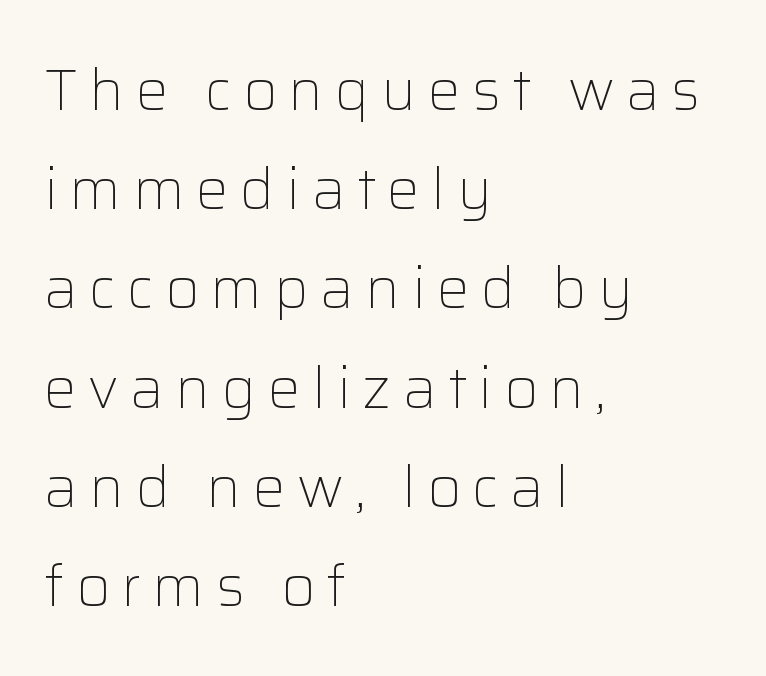
Horizontally, the lines are justified to the leading edge only. Are there feet on the stems? There aren't — it's a sans. Just letters on the line, the space beneath them empty. The font sits on the lighter half of the weight spectrum, regular included. The rendering uses natural spacing where letterforms have individual widths. Notice how the stems are strictly vertical — no italics here.
